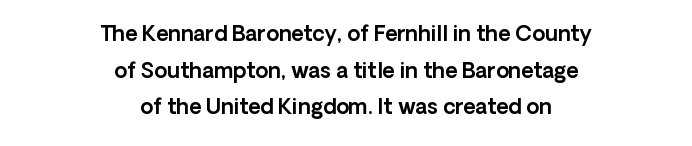
{"italic": "no", "underline": "no", "align": "center", "line_spacing_ratio": 1.75, "letter_spacing": "normal", "letter_spacing_em": 0.0, "glyph_px": 21}
